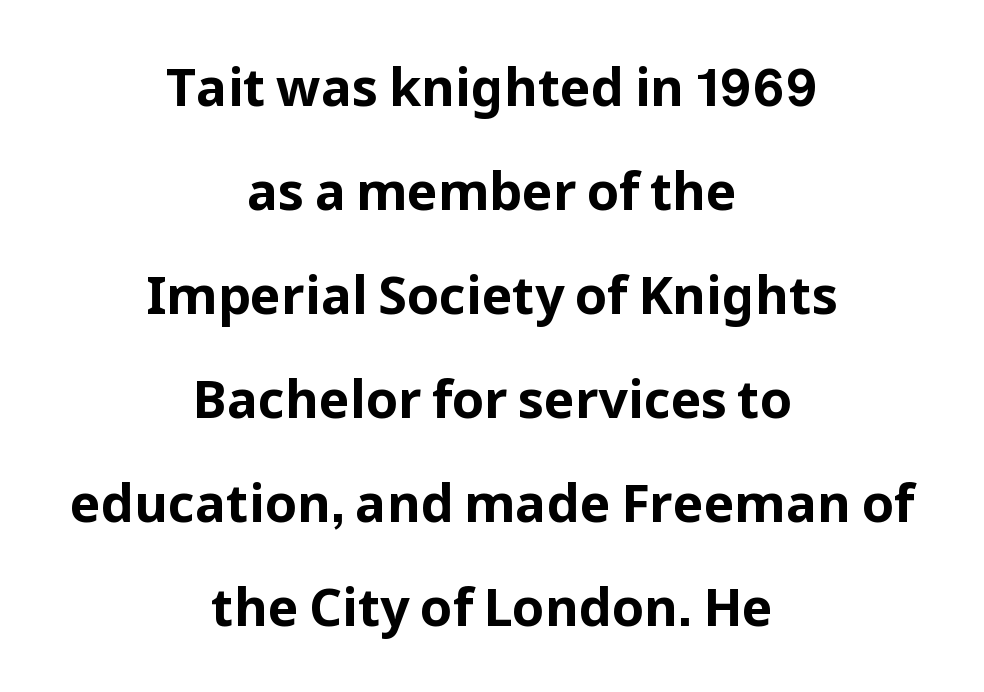
{"serif": "no", "italic": "no", "bold": "yes", "weight": "bold", "width": "normal", "stroke_contrast": "low", "x_height": "medium", "monospaced": "no", "underline": "no", "align": "center", "line_spacing": "loose", "line_spacing_ratio": 2.0, "letter_spacing": "normal", "letter_spacing_em": 0.0, "glyph_px": 52}
